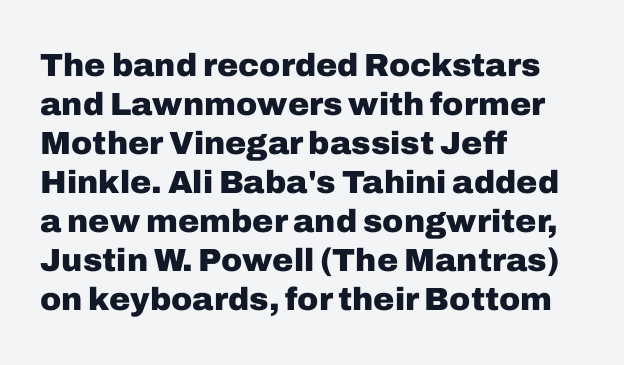
{"serif": "no", "italic": "no", "bold": "yes", "weight": "heavy", "width": "normal", "stroke_contrast": "low", "x_height": "medium", "monospaced": "no", "underline": "no", "align": "left", "line_spacing_ratio": 1.22, "letter_spacing": "normal", "letter_spacing_em": 0.0, "glyph_px": 32}
